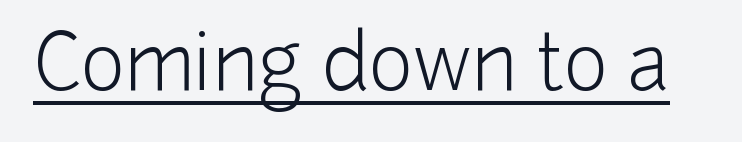
The passage shown is typed in a proportional face where columns would drift. No letter is thick-stroked: the sample isn't bold. This sample uses a sans-serif face. Does the lettering tilt? It doesn't — this is upright. This is underlined copy, the kind a proofreader might mark for attention.
